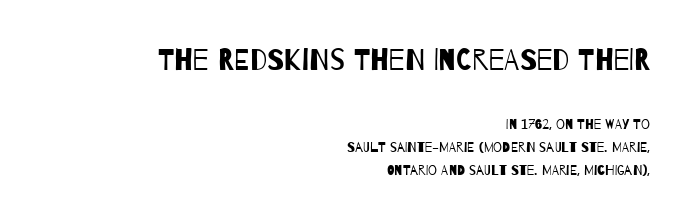
Q: Is the text bold? A: No.
Q: Is the typeface a serif or a sans-serif typeface? A: Sans-serif.
Q: Is the text underlined? A: No.
Q: How is the paragraph aligned? A: Right-aligned.
Q: Is the spacing between letters normal or unusually wide? A: Normal.
Q: Is the spacing between lines tight, normal or loose? A: Normal.
Q: Which block of text is set in a larger size, the first (top) or the second (bottom)? A: The first (top) one.
Q: Width (condensed, normal, or wide)? A: Condensed.
Q: Stroke contrast? A: Low.
Q: x-height? A: Large.
Q: Monospaced? A: No.
